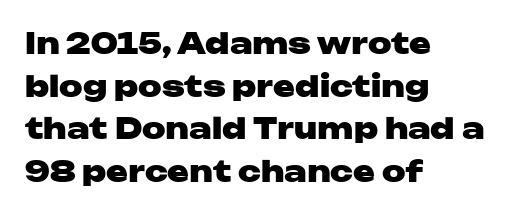
The image shows 29 px heavy, wide sans-serif type, upright; set left-aligned, normal line spacing (1.47x), normal letter spacing, not underlined; low stroke contrast and a medium x-height.
